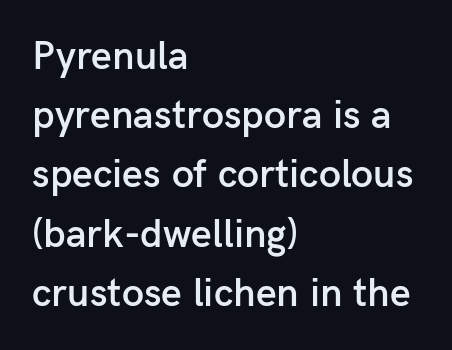
Whoever set this chose a conventional vertical rhythm. A typesetter would call this zero additional tracking. Posture: straight, roman, zero tilt. Are there feet on the stems? There aren't — it's a sans.
